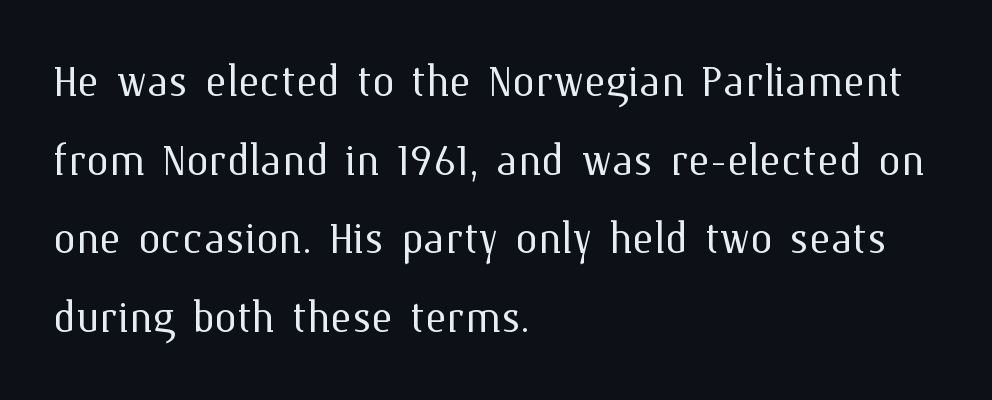
{"italic": "no", "bold": "no", "weight": "light", "width": "normal", "stroke_contrast": "medium", "x_height": "medium", "monospaced": "no", "underline": "no", "align": "left", "line_spacing": "normal", "line_spacing_ratio": 1.38, "letter_spacing": "normal", "letter_spacing_em": 0.0, "glyph_px": 57}
